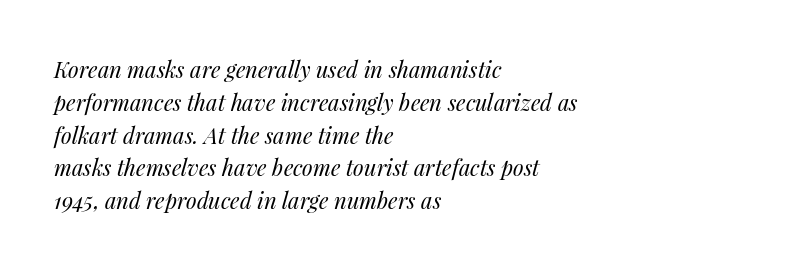
Q: Is the text bold? A: No.
Q: Is the text italic (slanted)? A: Yes, it leans right by about 14 degrees.
Q: Is the text underlined? A: No.
Q: How is the paragraph aligned? A: Left-aligned.
Q: Is the spacing between letters normal or unusually wide? A: Normal.
Q: Is the spacing between lines tight, normal or loose? A: Normal.
